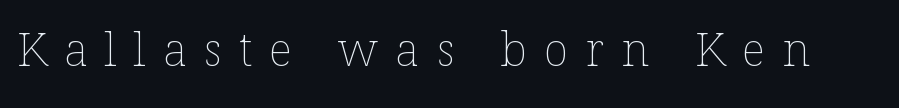
Descenders are the only things crossing below the line. Each word looks stretched out because of the extra space between its letters. Ordinary non-slanted type is in use. Spacing verdict: proportional, widths tailored to each character.
